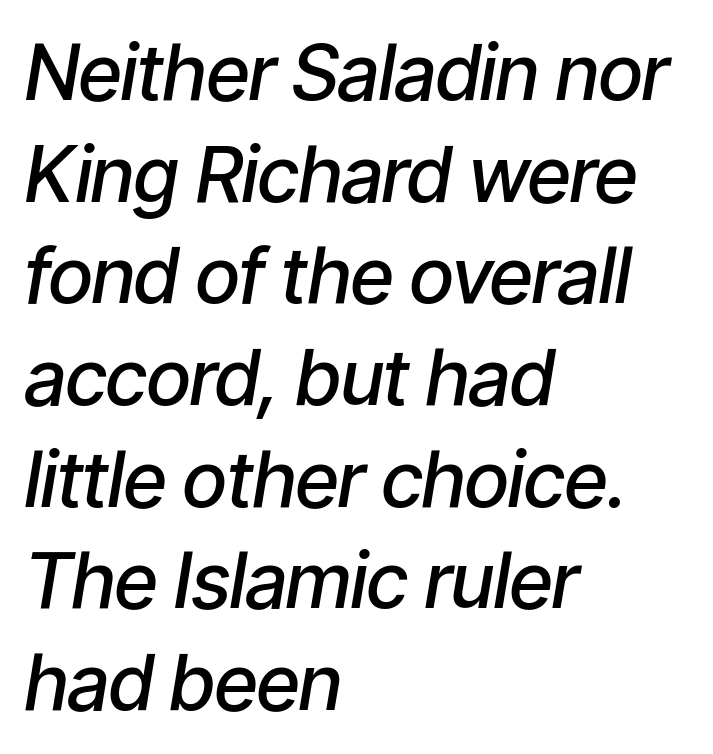
{"italic": "yes", "lean": "right", "slant_degrees": 9, "bold": "semi", "weight": "semibold", "width": "condensed", "stroke_contrast": "low", "x_height": "medium", "monospaced": "no", "underline": "no", "align": "left", "line_spacing": "normal", "line_spacing_ratio": 1.32, "letter_spacing": "normal", "letter_spacing_em": 0.0, "glyph_px": 77}
